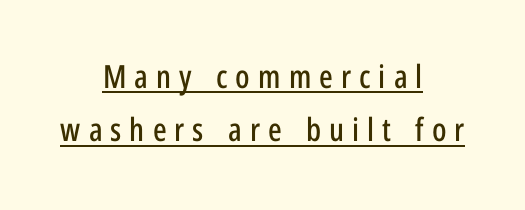
The image shows 32 px condensed sans-serif type, upright; set centered, normal line spacing (1.67x), unusually wide letter spacing (+0.25 em), underlined; low stroke contrast and a medium x-height.
